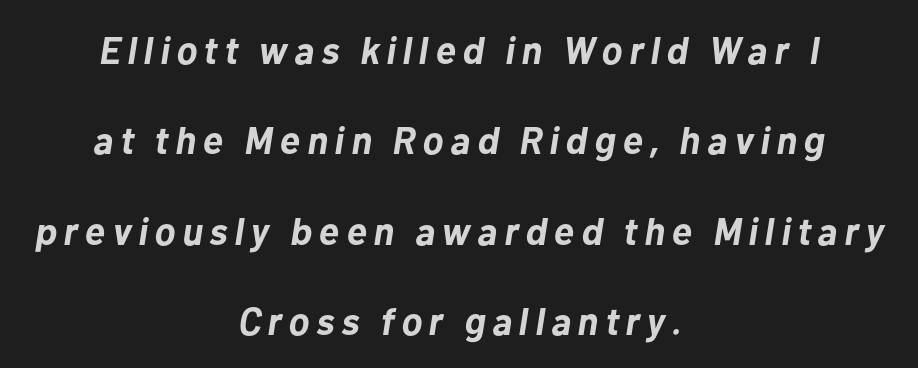
Whoever set this chose breathing room over compactness in the vertical rhythm. Honestly, there is no underline to notice here at all. Weight: bold. These lines are centered, leaving both edges ragged.
